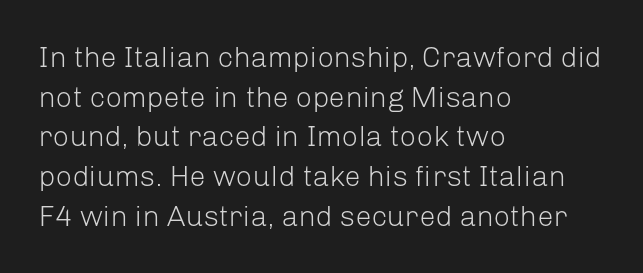
{"serif": "no", "italic": "no", "bold": "no", "weight": "light", "width": "normal", "stroke_contrast": "low", "x_height": "medium", "monospaced": "no", "underline": "no", "align": "left", "line_spacing": "normal", "line_spacing_ratio": 1.37, "letter_spacing": "normal", "letter_spacing_em": 0.0, "glyph_px": 29}
